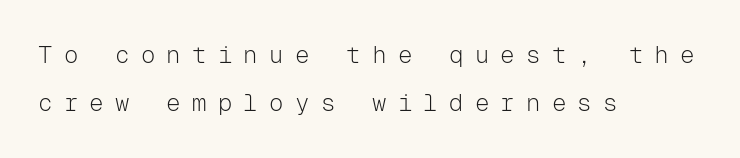
{"italic": "no", "bold": "no", "underline": "no", "align": "left", "line_spacing": "loose", "line_spacing_ratio": 2.01, "letter_spacing": "wide", "letter_spacing_em": 0.47, "glyph_px": 24}
